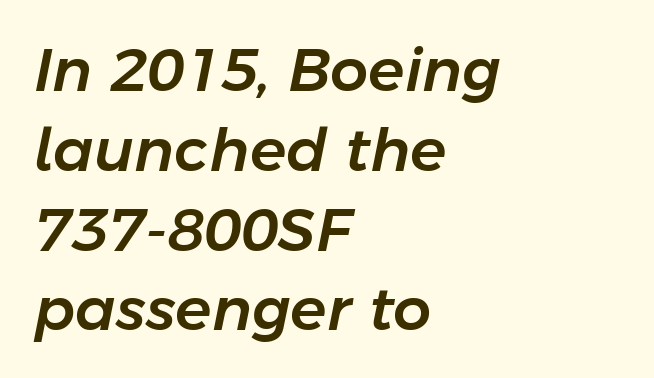
The image shows 60 px text type, italic (leaning right); set left-aligned, normal line spacing (1.33x), normal letter spacing, not underlined; low stroke contrast and a medium x-height.
